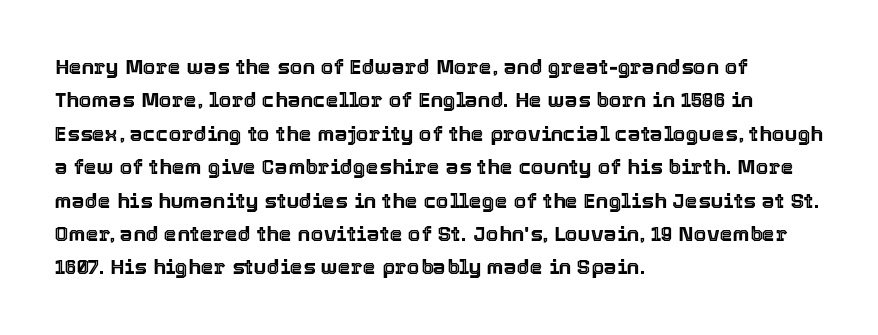
The image shows 21 px text type, upright; set left-aligned, normal line spacing (1.59x), normal letter spacing, not underlined.
